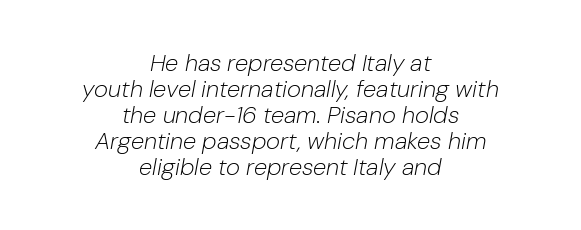
Q: Is the text bold? A: No.
Q: Is the text italic (slanted)? A: Yes, it leans right by about 10 degrees.
Q: Is the text underlined? A: No.
Q: How is the paragraph aligned? A: Centered.
Q: Is the spacing between letters normal or unusually wide? A: Normal.
Q: Is the spacing between lines tight, normal or loose? A: Tight.
